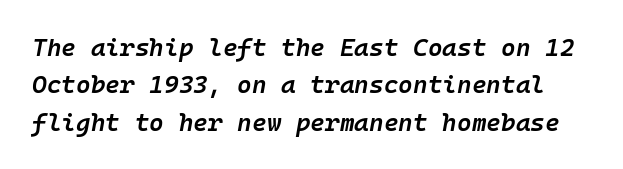
{"italic": "yes", "lean": "right", "slant_degrees": 10, "bold": "semi", "underline": "no", "line_spacing": "normal", "line_spacing_ratio": 1.5, "letter_spacing": "normal", "letter_spacing_em": 0.0, "glyph_px": 25}
